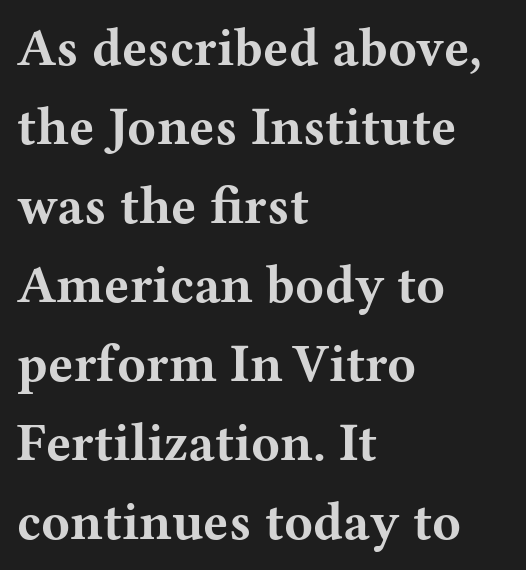
{"serif": "yes", "italic": "no", "bold": "yes", "weight": "bold", "width": "wide", "stroke_contrast": "medium", "x_height": "medium", "monospaced": "no", "underline": "no", "align": "left", "line_spacing": "normal", "line_spacing_ratio": 1.49, "letter_spacing": "normal", "letter_spacing_em": 0.0, "glyph_px": 53}
